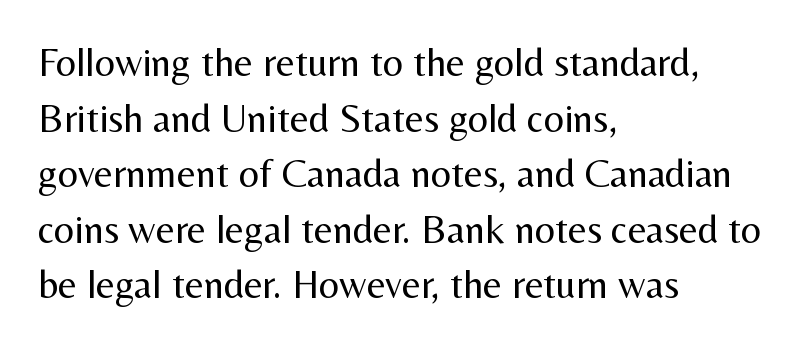
The image shows 40 px regular-weight sans-serif type, upright; set left-aligned, normal line spacing (1.39x), normal letter spacing, not underlined; medium stroke contrast and a medium x-height.
